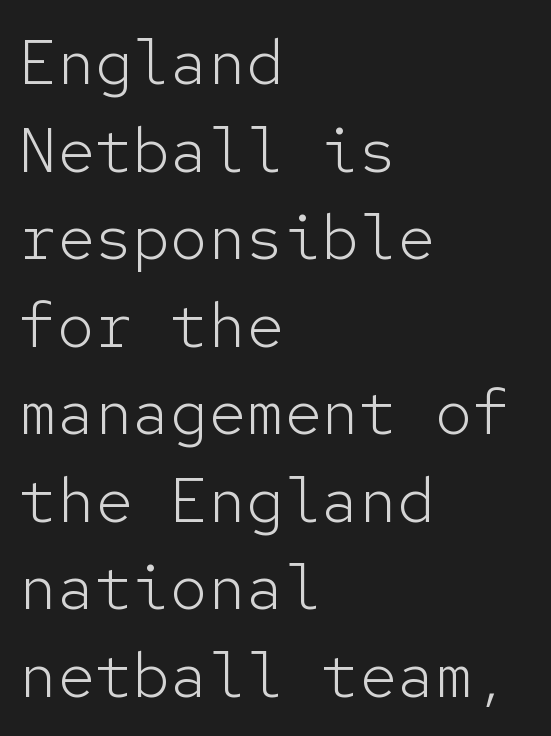
Q: Is the text bold? A: No.
Q: Is the text italic (slanted)? A: No, it is upright.
Q: Is the typeface a serif or a sans-serif typeface? A: Sans-serif.
Q: Is the text underlined? A: No.
Q: How is the paragraph aligned? A: Left-aligned.
Q: Is the spacing between letters normal or unusually wide? A: Normal.
Q: Is the spacing between lines tight, normal or loose? A: Normal.
Q: Width (condensed, normal, or wide)? A: Normal.
Q: Stroke contrast? A: Low.
Q: x-height? A: Medium.
Q: Monospaced? A: Yes.
